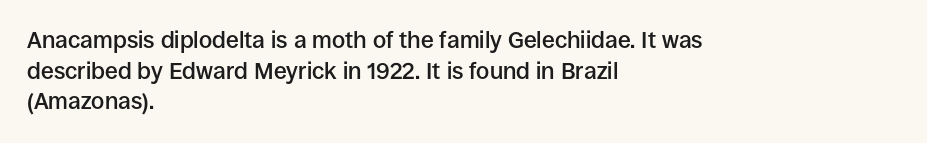
Q: Is the text bold? A: Semi-bold.
Q: Is the text italic (slanted)? A: No, it is upright.
Q: Is the text underlined? A: No.
Q: How is the paragraph aligned? A: Left-aligned.
Q: Is the spacing between letters normal or unusually wide? A: Normal.
Q: Is the spacing between lines tight, normal or loose? A: Normal.
